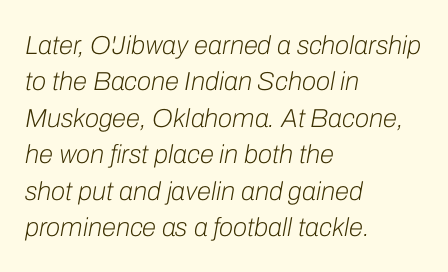
The image shows 26 px text type, italic (leaning right); set left-aligned, normal line spacing (1.4x), normal letter spacing, not underlined.
